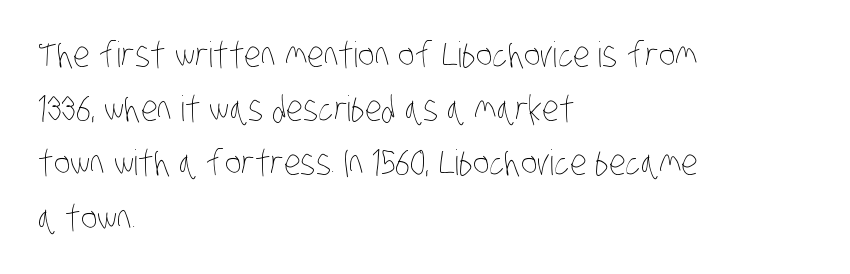
The image shows 35 px thin, condensed type; set left-aligned, normal line spacing (1.55x), normal letter spacing, not underlined; low stroke contrast and a large x-height.
